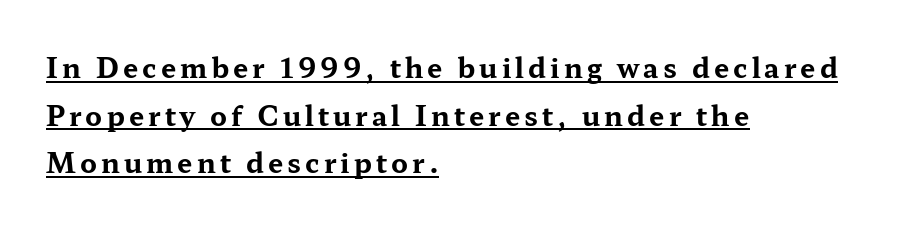
The image shows 27 px bold type, upright; set left-aligned, line spacing 1.76x, underlined.
